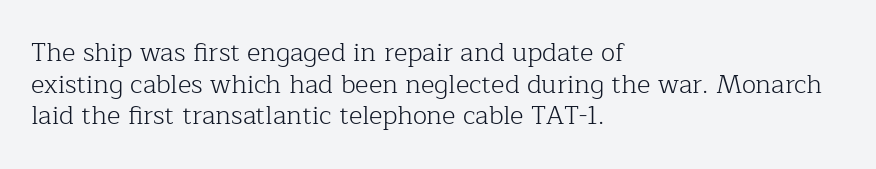
Q: Is the text bold? A: No.
Q: Is the text italic (slanted)? A: No, it is upright.
Q: Is the text underlined? A: No.
Q: How is the paragraph aligned? A: Left-aligned.
Q: Is the spacing between letters normal or unusually wide? A: Normal.
